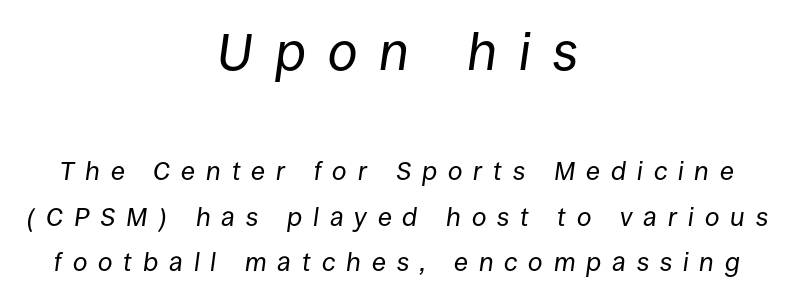
Q: Is the text bold? A: No.
Q: Is the text italic (slanted)? A: Yes, it leans right by about 8 degrees.
Q: Is the text underlined? A: No.
Q: How is the paragraph aligned? A: Centered.
Q: Is the spacing between letters normal or unusually wide? A: Unusually wide.
Q: Which block of text is set in a larger size, the first (top) or the second (bottom)? A: The first (top) one.
Q: Width (condensed, normal, or wide)? A: Normal.
Q: Stroke contrast? A: Low.
Q: x-height? A: Large.
Q: Monospaced? A: No.
